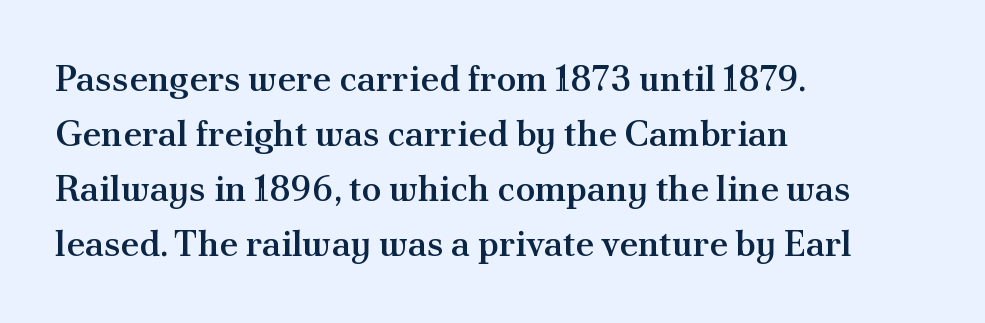
Q: Is the text bold? A: Semi-bold.
Q: Is the text italic (slanted)? A: No, it is upright.
Q: Is the typeface a serif or a sans-serif typeface? A: Serif.
Q: Is the text underlined? A: No.
Q: How is the paragraph aligned? A: Left-aligned.
Q: Is the spacing between letters normal or unusually wide? A: Normal.
Q: Is the spacing between lines tight, normal or loose? A: Normal.
Q: Width (condensed, normal, or wide)? A: Normal.
Q: Stroke contrast? A: Medium.
Q: x-height? A: Small.
Q: Monospaced? A: No.
